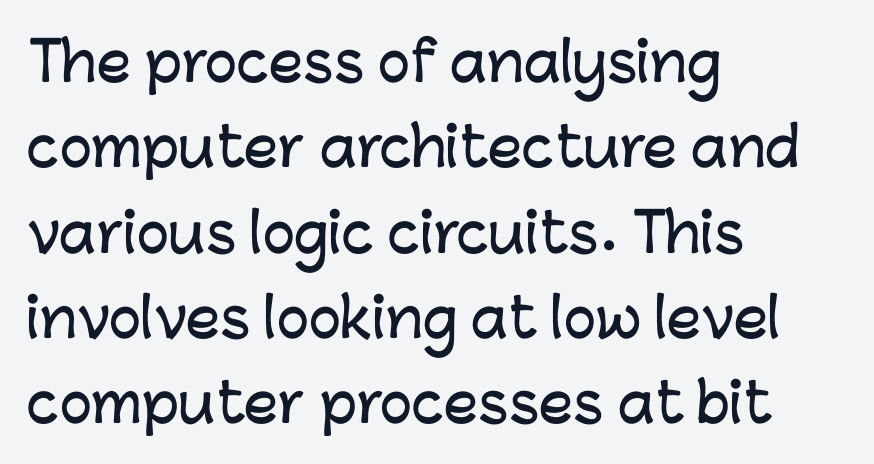
{"serif": "no", "italic": "no", "width": "normal", "stroke_contrast": "low", "x_height": "medium", "monospaced": "no", "underline": "no", "align": "left", "line_spacing": "normal", "line_spacing_ratio": 1.58, "letter_spacing": "normal", "letter_spacing_em": 0.0, "glyph_px": 54}
